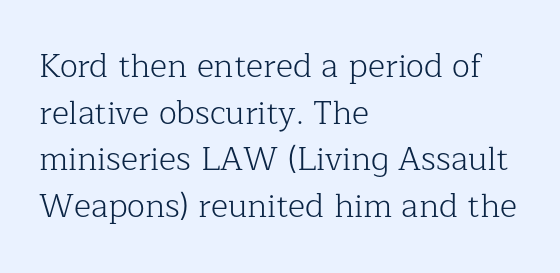
Q: Is the text bold? A: No.
Q: Is the text italic (slanted)? A: No, it is upright.
Q: Is the typeface a serif or a sans-serif typeface? A: Serif.
Q: Is the text underlined? A: No.
Q: How is the paragraph aligned? A: Left-aligned.
Q: Is the spacing between letters normal or unusually wide? A: Normal.
Q: Is the spacing between lines tight, normal or loose? A: Normal.
Q: Width (condensed, normal, or wide)? A: Normal.
Q: Stroke contrast? A: Low.
Q: x-height? A: Medium.
Q: Monospaced? A: No.
